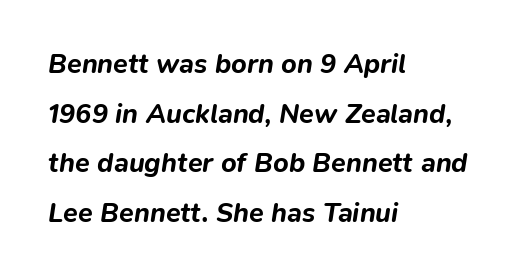
{"italic": "yes", "lean": "right", "slant_degrees": 9, "bold": "yes", "underline": "no", "align": "left", "line_spacing_ratio": 1.84, "letter_spacing": "normal", "letter_spacing_em": 0.0, "glyph_px": 27}
